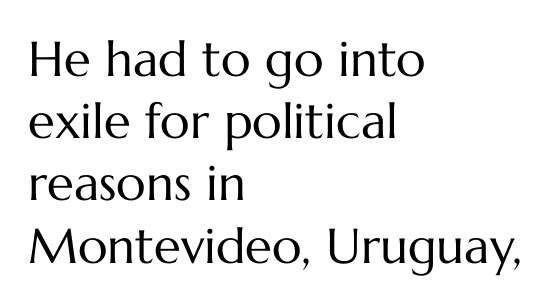
Q: Is the text bold? A: No.
Q: Is the text italic (slanted)? A: No, it is upright.
Q: Is the text underlined? A: No.
Q: How is the paragraph aligned? A: Left-aligned.
Q: Is the spacing between letters normal or unusually wide? A: Normal.
Q: Is the spacing between lines tight, normal or loose? A: Normal.
Q: Width (condensed, normal, or wide)? A: Normal.
Q: Stroke contrast? A: Medium.
Q: x-height? A: Medium.
Q: Monospaced? A: No.
